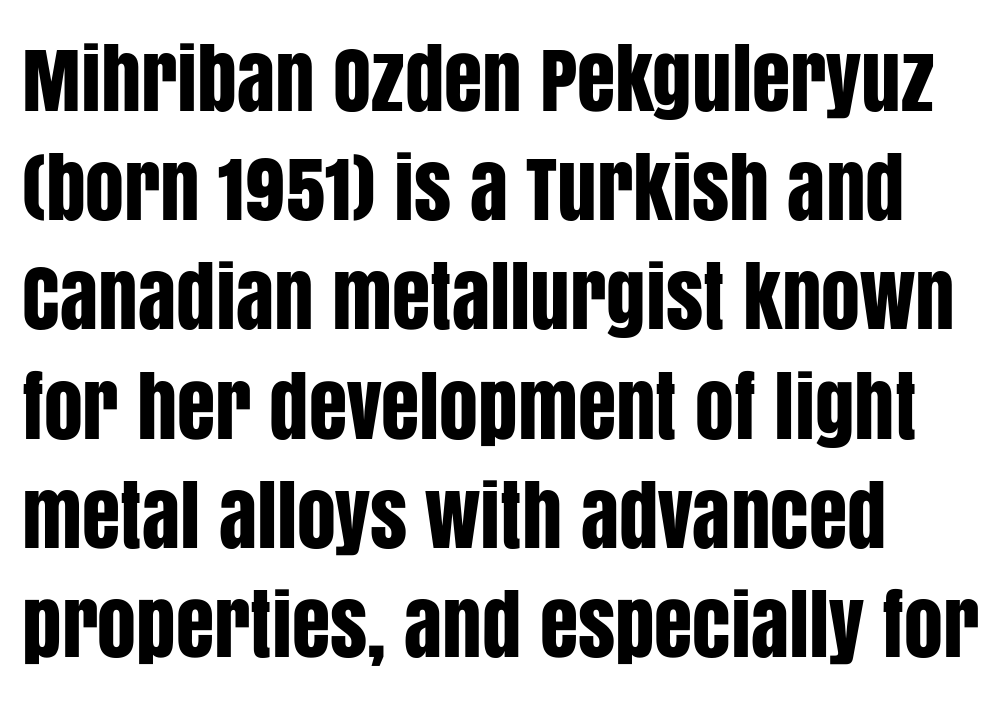
Q: Is the text italic (slanted)? A: No, it is upright.
Q: Is the typeface a serif or a sans-serif typeface? A: Sans-serif.
Q: Is the text underlined? A: No.
Q: Is the spacing between letters normal or unusually wide? A: Normal.
Q: Is the spacing between lines tight, normal or loose? A: Normal.
Q: Width (condensed, normal, or wide)? A: Condensed.
Q: Stroke contrast? A: Low.
Q: x-height? A: Large.
Q: Monospaced? A: No.
